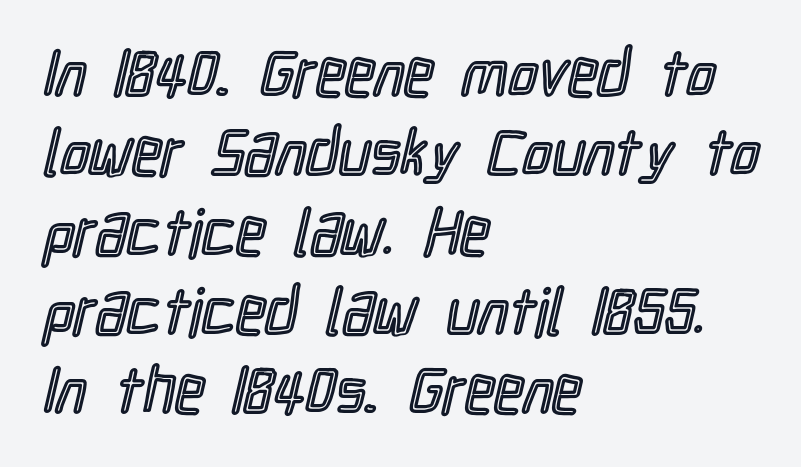
Q: Is the text italic (slanted)? A: Yes.
Q: Is the text underlined? A: No.
Q: How is the paragraph aligned? A: Left-aligned.
Q: Is the spacing between letters normal or unusually wide? A: Normal.
Q: Width (condensed, normal, or wide)? A: Condensed.
Q: x-height? A: Medium.
Q: Monospaced? A: No.
